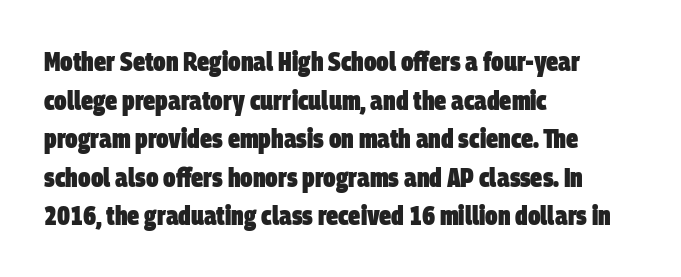
Q: Is the text bold? A: Yes.
Q: Is the text underlined? A: No.
Q: How is the paragraph aligned? A: Left-aligned.
Q: Is the spacing between letters normal or unusually wide? A: Normal.
Q: Is the spacing between lines tight, normal or loose? A: Normal.
